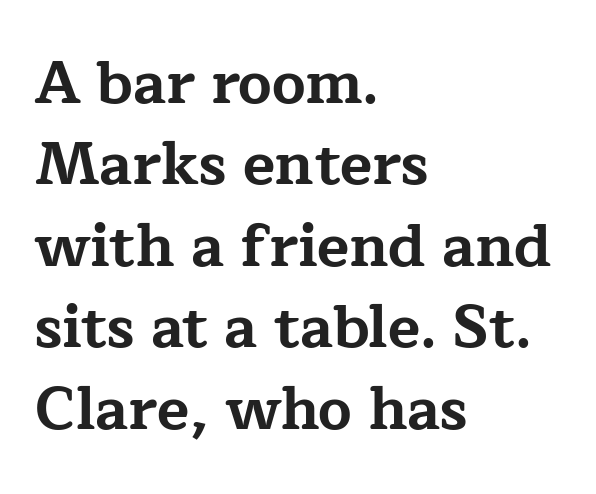
The string is rendered with underlining switched off. Italic? Not at all — the glyphs are vertical. Strong, thick strokes mark this as bold type. Look at the tracking — it's just the regular setting, nothing added. Think of a printed novel: that variable character pitch is what you see here. Typographically, this falls in the serif category.
